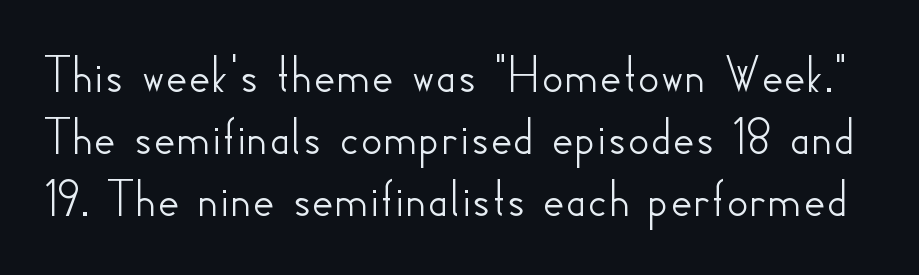
Q: Is the text italic (slanted)? A: No, it is upright.
Q: Is the typeface a serif or a sans-serif typeface? A: Sans-serif.
Q: Is the text underlined? A: No.
Q: Is the spacing between letters normal or unusually wide? A: Normal.
Q: Is the spacing between lines tight, normal or loose? A: Tight.
Q: Width (condensed, normal, or wide)? A: Normal.
Q: Stroke contrast? A: Low.
Q: x-height? A: Small.
Q: Monospaced? A: No.
